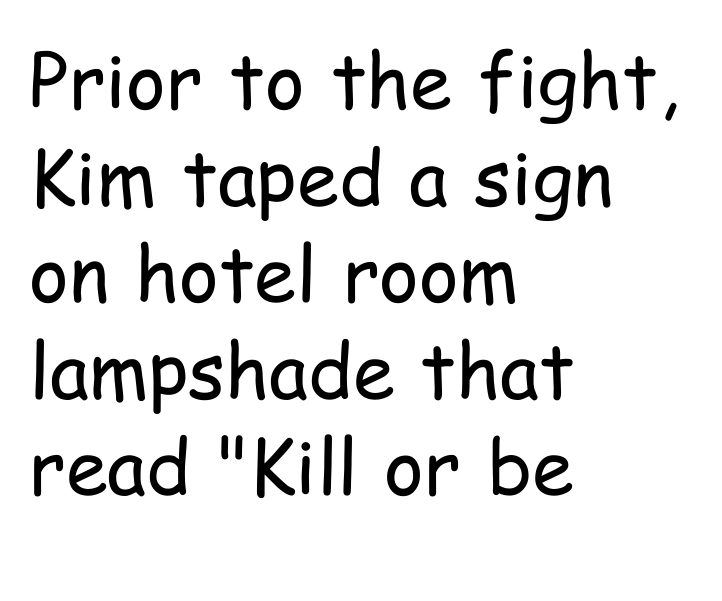
{"serif": "no", "italic": "no", "bold": "no", "weight": "regular", "width": "condensed", "stroke_contrast": "low", "x_height": "medium", "monospaced": "no", "underline": "no", "align": "left", "line_spacing": "normal", "line_spacing_ratio": 1.27, "letter_spacing": "normal", "letter_spacing_em": 0.0, "glyph_px": 76}
